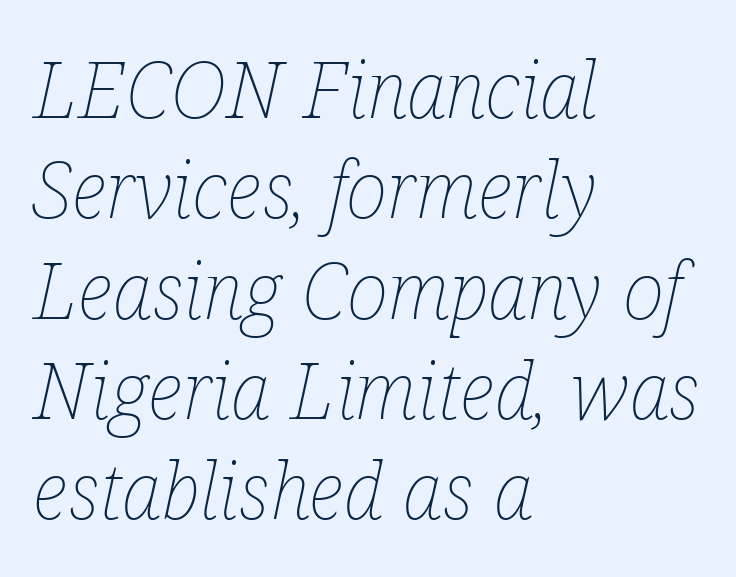
Any mark beneath the type? The region is blank. One glance says typical: line gaps are just what's usual. The glyphs look as if they've been sheared to an angle. Do the characters align in a grid? No, the font is proportional.
